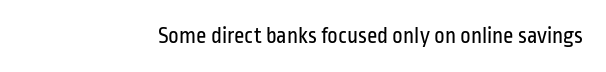
Q: Is the text bold? A: No.
Q: Is the text italic (slanted)? A: No, it is upright.
Q: Is the text underlined? A: No.
Q: Is the spacing between letters normal or unusually wide? A: Normal.
